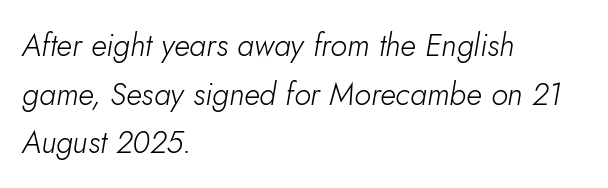
One glance says typical: line gaps are just what's usual. A typesetter would call this proportional, since set widths differ per character. Quick note: italic. Letters have the restrained weight of plain body copy at most. Short and long lines alike share a common starting point at left. Is the letter spacing exaggerated? No — it looks like the ordinary default.
